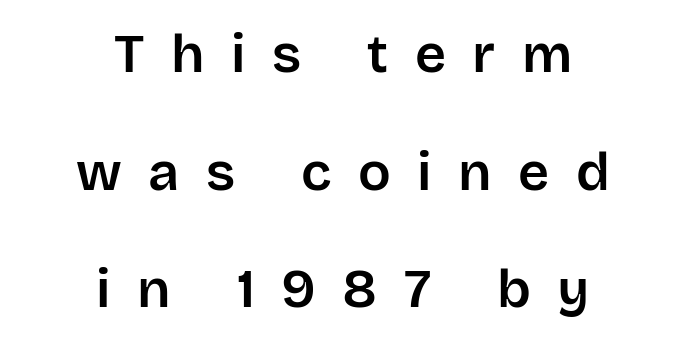
Q: Is the text italic (slanted)? A: No, it is upright.
Q: Is the typeface a serif or a sans-serif typeface? A: Sans-serif.
Q: Is the text underlined? A: No.
Q: How is the paragraph aligned? A: Centered.
Q: Is the spacing between letters normal or unusually wide? A: Unusually wide.
Q: Is the spacing between lines tight, normal or loose? A: Loose.
Q: Width (condensed, normal, or wide)? A: Normal.
Q: Stroke contrast? A: Low.
Q: x-height? A: Large.
Q: Monospaced? A: No.
